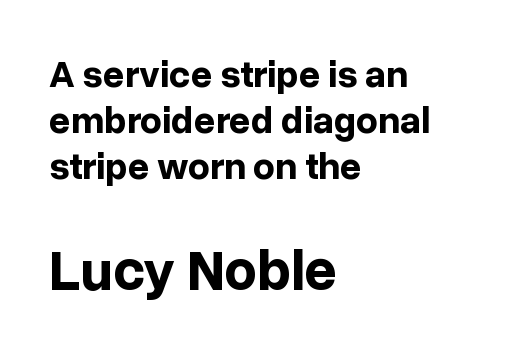
The image shows 57 px bold sans-serif type, upright; set left-aligned, line spacing 1.21x, normal letter spacing, not underlined; the second (bottom) block is 1.5x larger; low stroke contrast and a medium x-height.
